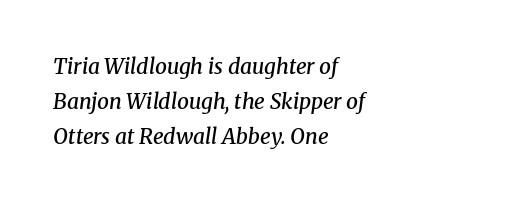
Q: Is the text bold? A: Semi-bold.
Q: Is the text italic (slanted)? A: Yes, it leans right by about 8 degrees.
Q: Is the text underlined? A: No.
Q: How is the paragraph aligned? A: Left-aligned.
Q: Is the spacing between letters normal or unusually wide? A: Normal.
Q: Is the spacing between lines tight, normal or loose? A: Normal.
